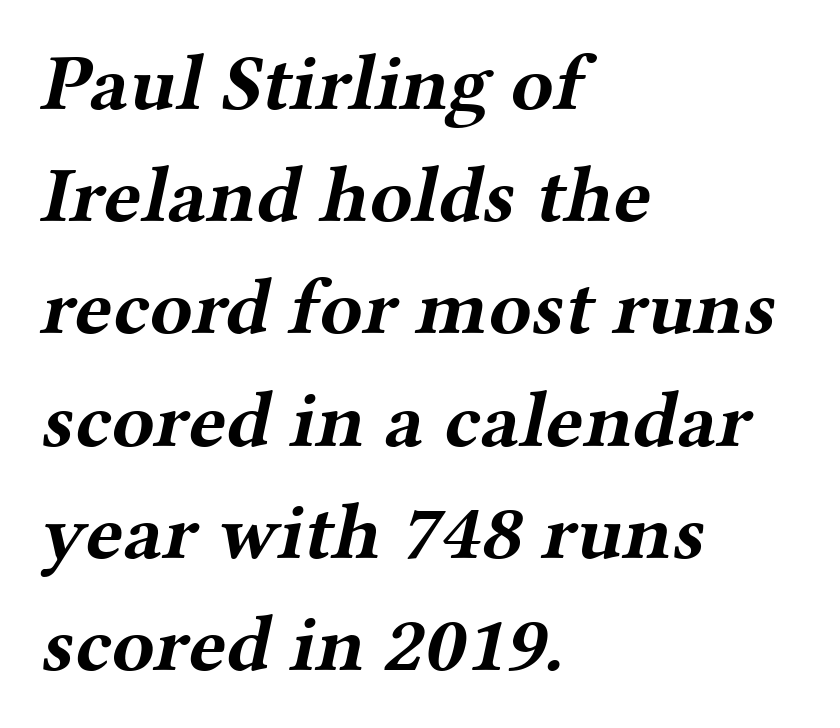
{"serif": "yes", "bold": "yes", "weight": "bold", "width": "wide", "stroke_contrast": "medium", "x_height": "medium", "monospaced": "no", "underline": "no", "align": "left", "line_spacing": "normal", "line_spacing_ratio": 1.42, "letter_spacing": "normal", "letter_spacing_em": 0.0, "glyph_px": 79}
